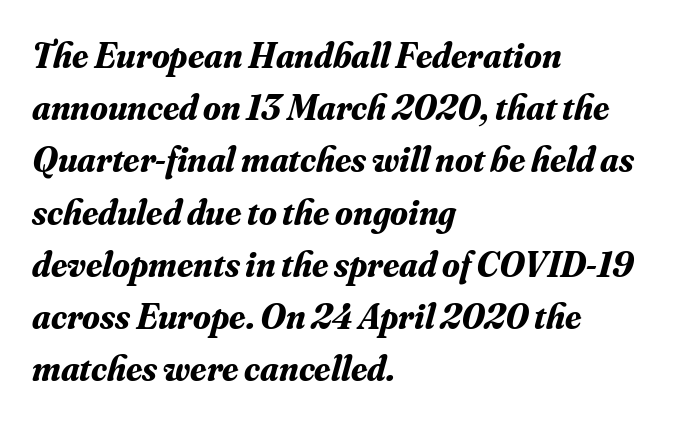
How are the letters spaced? Ordinarily, with no added tracking. The letters advance in unequal steps, a hallmark of proportional type. Slanted lettering throughout. Font category for this specimen: serif.
